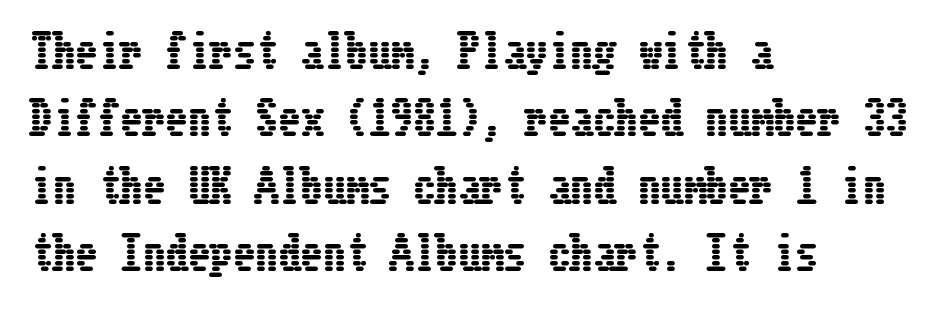
Underline: absent. The passage shown stacks its lines at a standard gap. Compared with a centered layout, this one pins lines to the left instead. Glyph-to-glyph distance matches everyday printed text. Posture: vertical.
